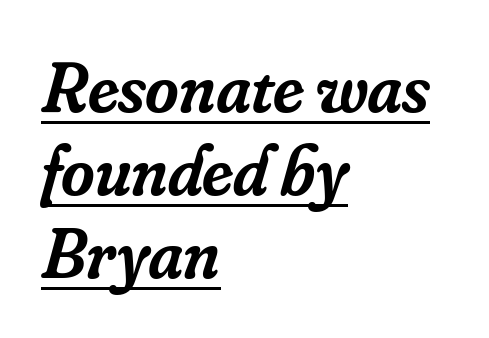
The image shows 72 px semibold serif type, italic (leaning right); set left-aligned, tight line spacing (1.15x), normal letter spacing, underlined; low stroke contrast and a small x-height.
